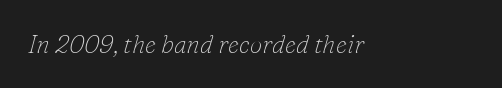
{"italic": "yes", "lean": "right", "slant_degrees": 16, "bold": "no", "underline": "no", "letter_spacing": "normal", "letter_spacing_em": 0.0, "glyph_px": 25}
